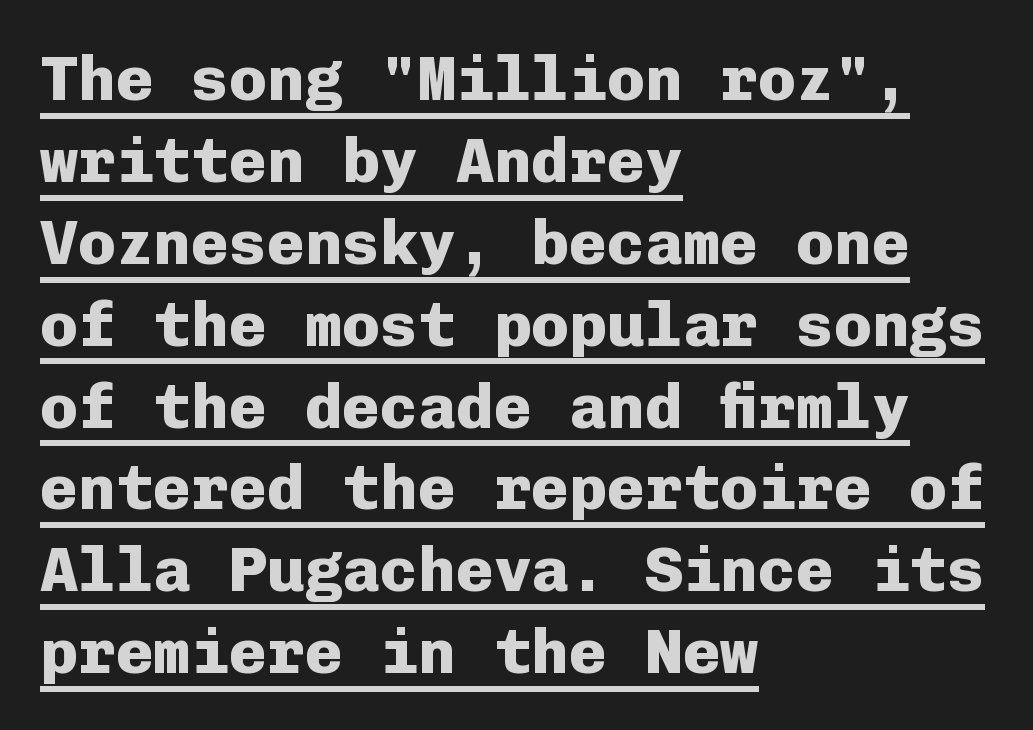
The image shows 63 px heavy sans-serif type, upright, monospaced; set left-aligned, normal line spacing (1.3x), normal letter spacing, underlined; low stroke contrast and a medium x-height.
